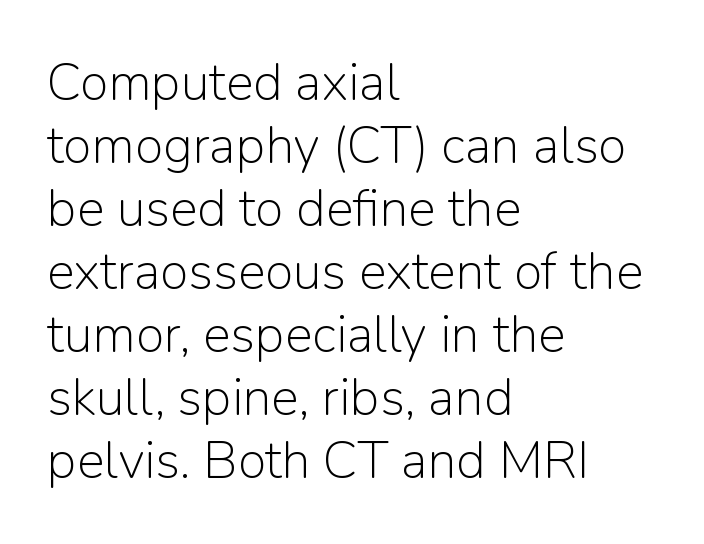
The ragged edge is on the right, which tells us the setting is flush left. The gap between lines stays unmarked. This sample uses plain, unmodified letter spacing. The rendering uses natural spacing where letterforms have individual widths.
